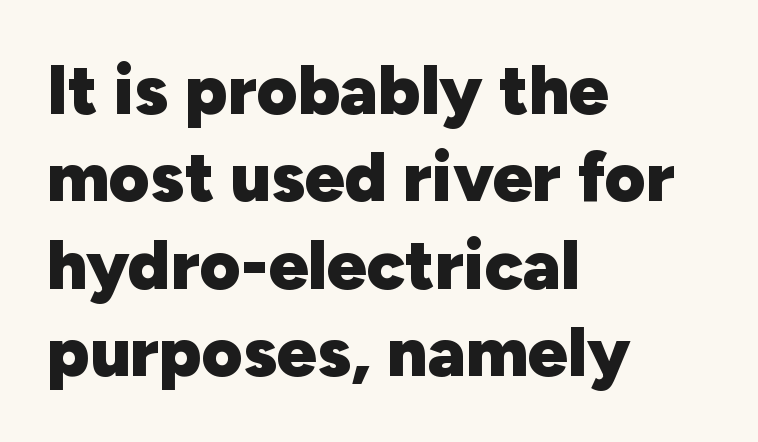
The image shows 70 px heavy sans-serif type, upright; set left-aligned, normal line spacing (1.25x), normal letter spacing, not underlined; low stroke contrast and a medium x-height.
